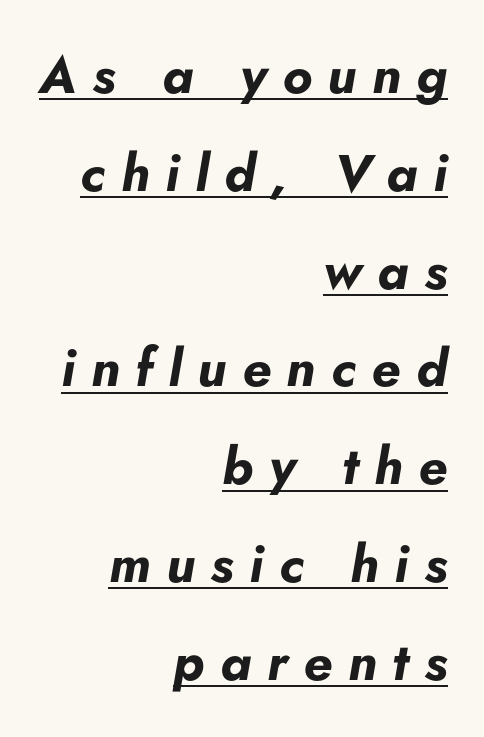
Q: Is the text bold? A: Yes.
Q: Is the text italic (slanted)? A: Yes, it leans right by about 5 degrees.
Q: Is the text underlined? A: Yes.
Q: How is the paragraph aligned? A: Right-aligned.
Q: Is the spacing between letters normal or unusually wide? A: Unusually wide.
Q: Width (condensed, normal, or wide)? A: Normal.
Q: Stroke contrast? A: Low.
Q: x-height? A: Small.
Q: Monospaced? A: No.
